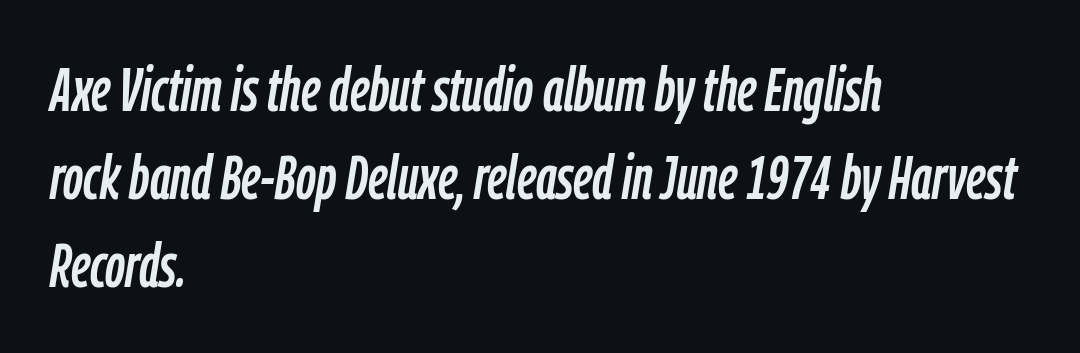
{"italic": "yes", "lean": "right", "slant_degrees": 9, "width": "condensed", "stroke_contrast": "low", "x_height": "medium", "monospaced": "no", "underline": "no", "align": "left", "line_spacing": "normal", "line_spacing_ratio": 1.42, "letter_spacing": "normal", "letter_spacing_em": 0.0, "glyph_px": 62}
